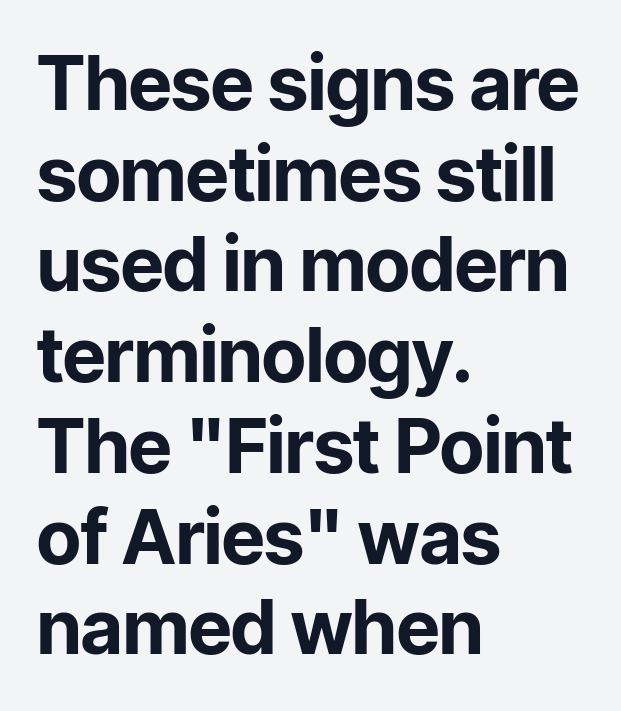
Q: Is the text bold? A: Yes.
Q: Is the text italic (slanted)? A: No, it is upright.
Q: Is the typeface a serif or a sans-serif typeface? A: Sans-serif.
Q: Is the text underlined? A: No.
Q: How is the paragraph aligned? A: Left-aligned.
Q: Is the spacing between letters normal or unusually wide? A: Normal.
Q: Width (condensed, normal, or wide)? A: Normal.
Q: Stroke contrast? A: Low.
Q: x-height? A: Medium.
Q: Monospaced? A: No.
